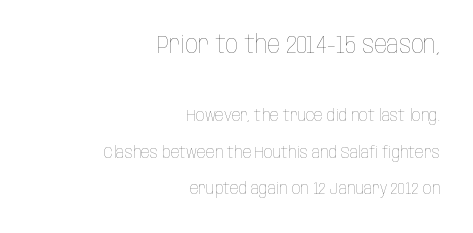
Honestly, the rows look like they've been pulled way apart. The baseline area is clear. Look at the tracking — it's just the regular setting, nothing added. Notice how the stems are strictly vertical — no italics here.
